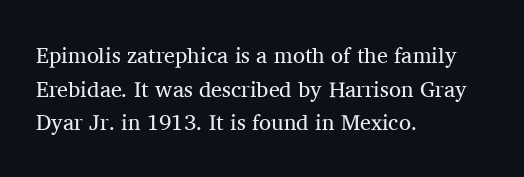
Q: Is the text bold? A: No.
Q: Is the text italic (slanted)? A: No, it is upright.
Q: Is the text underlined? A: No.
Q: How is the paragraph aligned? A: Left-aligned.
Q: Is the spacing between letters normal or unusually wide? A: Normal.
Q: Is the spacing between lines tight, normal or loose? A: Normal.
